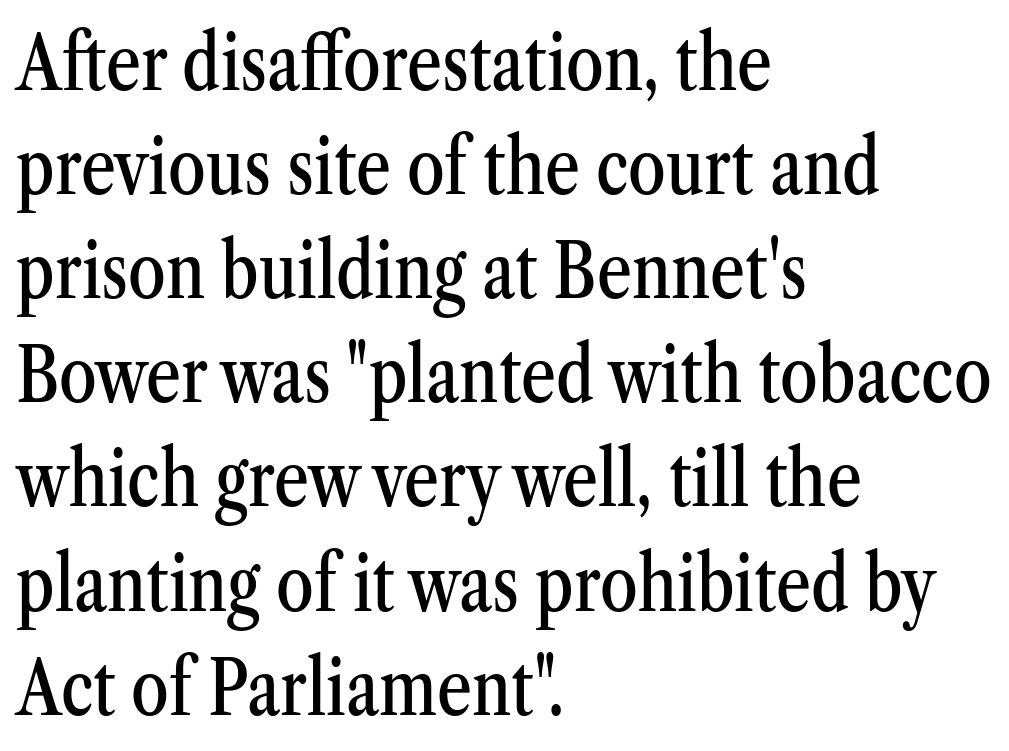
{"serif": "yes", "italic": "no", "width": "condensed", "stroke_contrast": "medium", "x_height": "medium", "monospaced": "no", "underline": "no", "align": "left", "line_spacing": "normal", "line_spacing_ratio": 1.37, "letter_spacing": "normal", "letter_spacing_em": 0.0, "glyph_px": 76}
